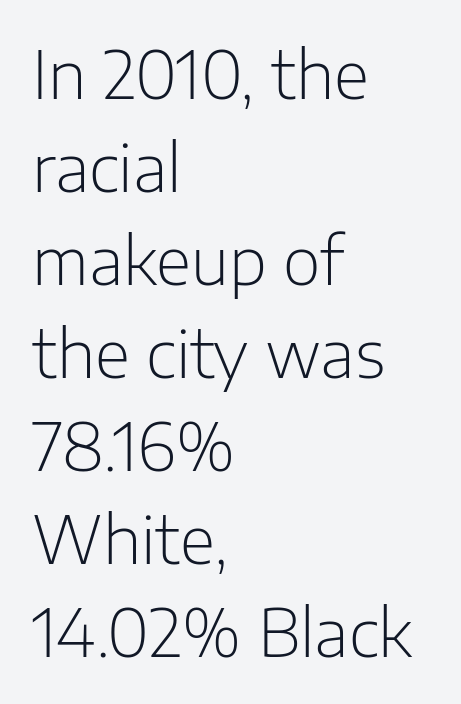
{"serif": "no", "italic": "no", "bold": "no", "weight": "light", "width": "normal", "stroke_contrast": "low", "x_height": "medium", "monospaced": "no", "underline": "no", "align": "left", "line_spacing": "normal", "line_spacing_ratio": 1.43, "letter_spacing": "normal", "letter_spacing_em": 0.0, "glyph_px": 65}
